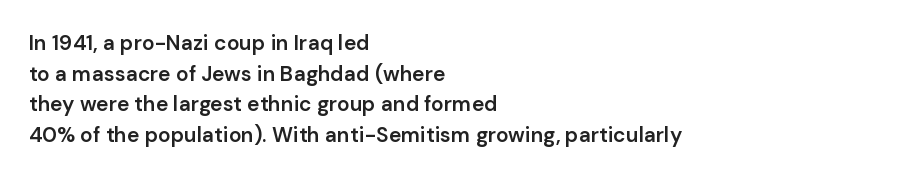
{"italic": "no", "bold": "semi", "underline": "no", "align": "left", "line_spacing": "normal", "line_spacing_ratio": 1.46, "letter_spacing": "normal", "letter_spacing_em": 0.0, "glyph_px": 21}
